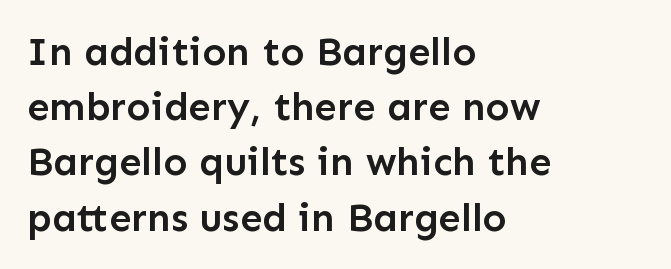
Q: Is the text bold? A: Semi-bold.
Q: Is the text italic (slanted)? A: No, it is upright.
Q: Is the typeface a serif or a sans-serif typeface? A: Sans-serif.
Q: Is the text underlined? A: No.
Q: How is the paragraph aligned? A: Left-aligned.
Q: Is the spacing between letters normal or unusually wide? A: Normal.
Q: Is the spacing between lines tight, normal or loose? A: Normal.
Q: Width (condensed, normal, or wide)? A: Normal.
Q: Stroke contrast? A: Low.
Q: x-height? A: Medium.
Q: Monospaced? A: No.
